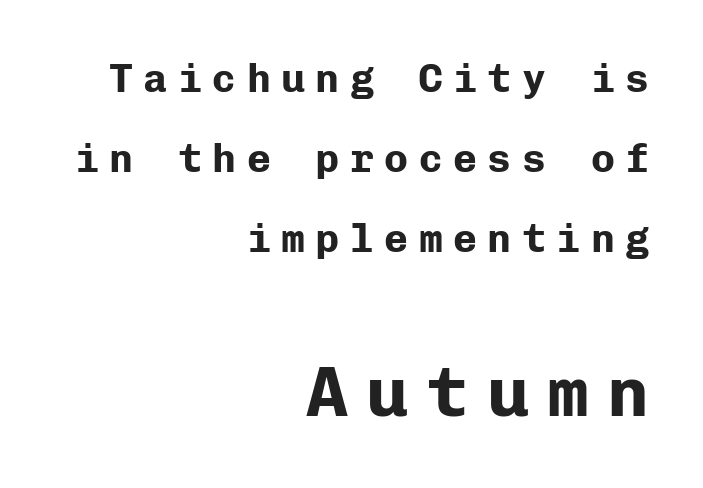
The image shows 70 px bold sans-serif type, upright, monospaced; set right-aligned, loose line spacing (2.0x), unusually wide letter spacing (+0.26 em), not underlined; the second (bottom) block is 1.75x larger; low stroke contrast and a medium x-height.
